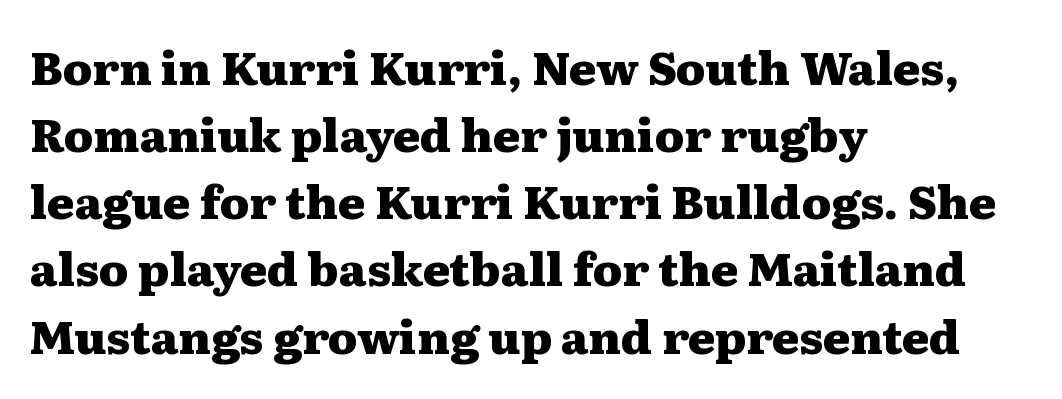
The image shows 46 px heavy, wide serif type, upright; set left-aligned, normal line spacing (1.46x), normal letter spacing, not underlined; medium stroke contrast and a medium x-height.
